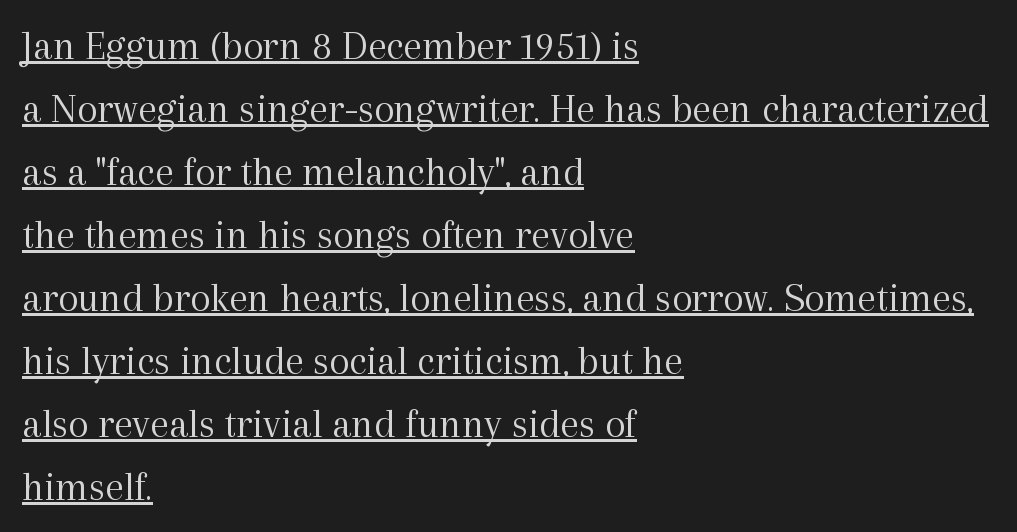
Q: Is the text bold? A: No.
Q: Is the text italic (slanted)? A: No, it is upright.
Q: Is the typeface a serif or a sans-serif typeface? A: Serif.
Q: Is the text underlined? A: Yes.
Q: How is the paragraph aligned? A: Left-aligned.
Q: Is the spacing between letters normal or unusually wide? A: Normal.
Q: Is the spacing between lines tight, normal or loose? A: Normal.
Q: Width (condensed, normal, or wide)? A: Normal.
Q: x-height? A: Medium.
Q: Monospaced? A: No.
